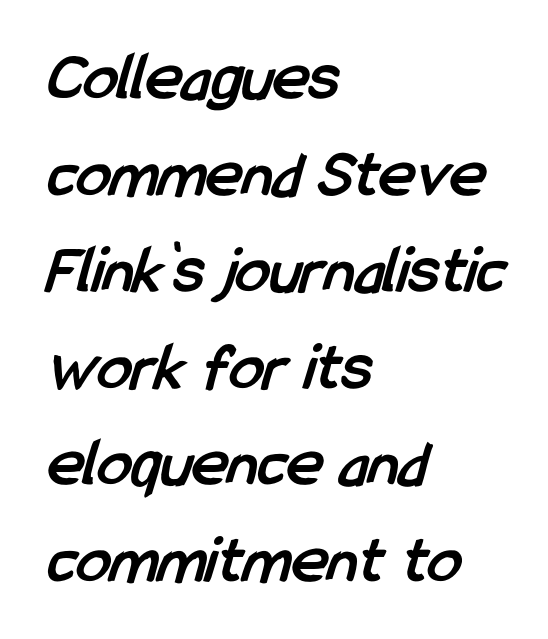
The image shows 69 px semibold, condensed sans-serif type; set left-aligned, normal line spacing (1.4x), normal letter spacing, not underlined; low stroke contrast and a medium x-height.
